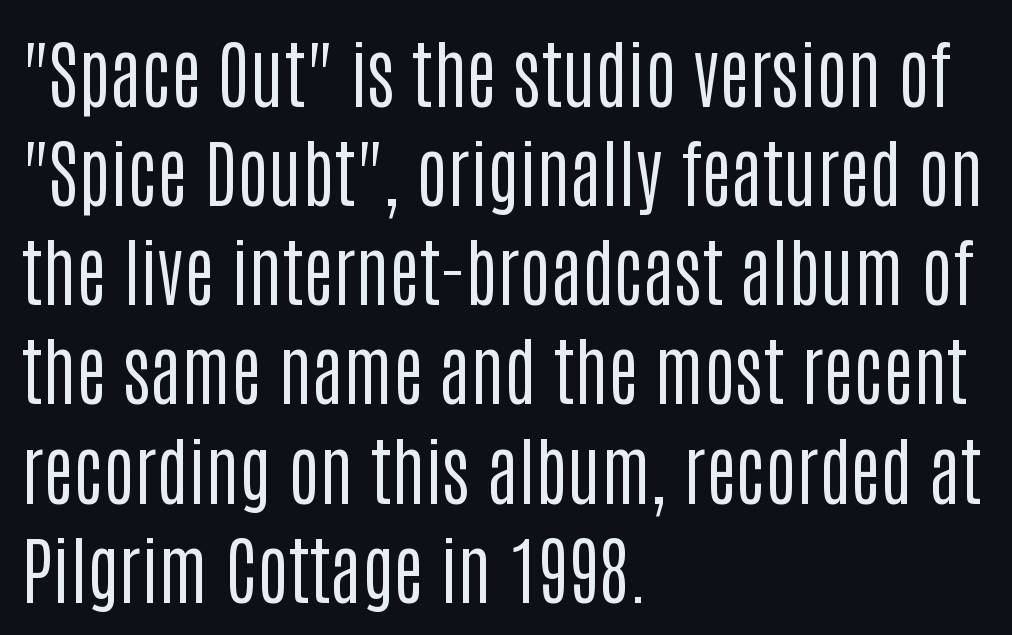
The image shows 74 px regular-weight, condensed sans-serif type, upright; set left-aligned, normal line spacing (1.34x), normal letter spacing, not underlined; low stroke contrast and a large x-height.
